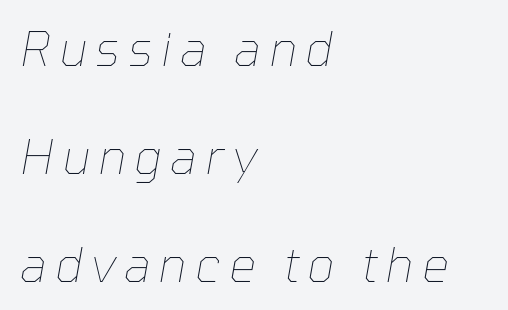
Do the characters align in a grid? No, the font is proportional. The typography opts for an oblique posture over an upright one. The strip under each line holds only bare page. These lines are set flush left with a ragged right edge.
